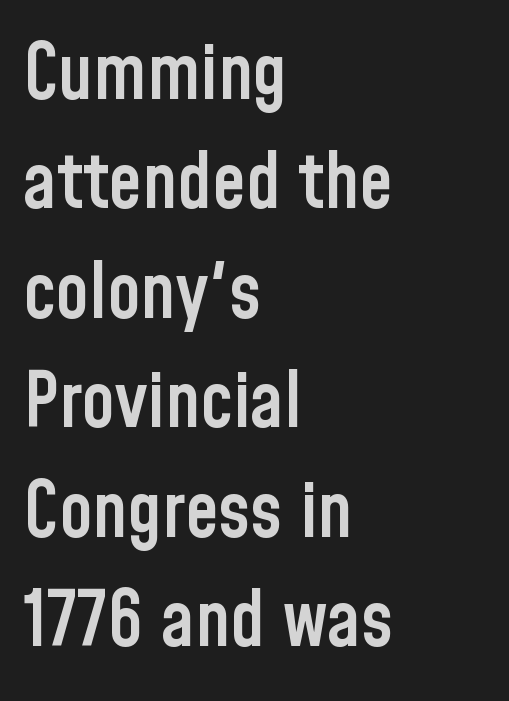
Moderately thickened strokes mark this as semibold type. If you measured baseline to baseline, you'd find a middling distance. The type sits square on the baseline with zero lean. These lines are composed in type without serifs. Which margin do the lines hug? The left one — the right edge is uneven.
